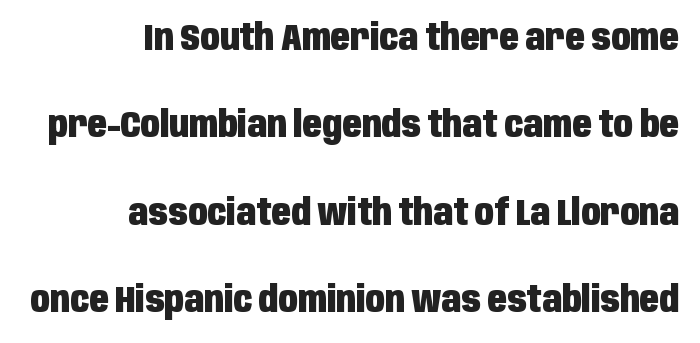
The image shows 36 px heavy, condensed sans-serif type, upright; set right-aligned, loose line spacing (2.43x), normal letter spacing, not underlined; low stroke contrast and a large x-height.
